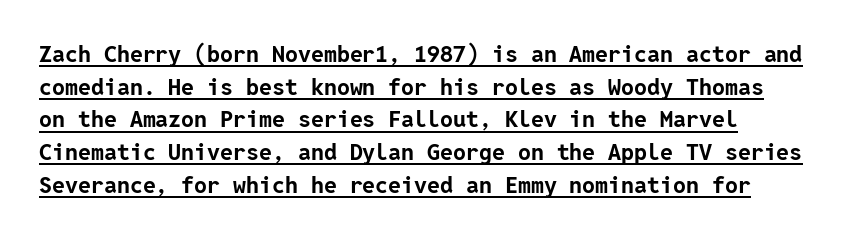
Q: Is the text bold? A: Yes.
Q: Is the text italic (slanted)? A: No, it is upright.
Q: Is the text underlined? A: Yes.
Q: Is the spacing between letters normal or unusually wide? A: Normal.
Q: Is the spacing between lines tight, normal or loose? A: Normal.
